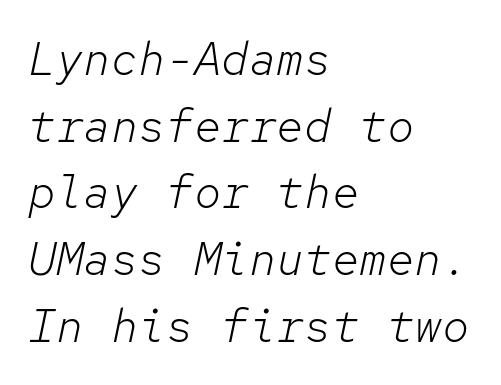
The image shows 46 px light type, italic (leaning right), monospaced; set left-aligned, normal line spacing (1.45x), normal letter spacing, not underlined; low stroke contrast and a medium x-height.
